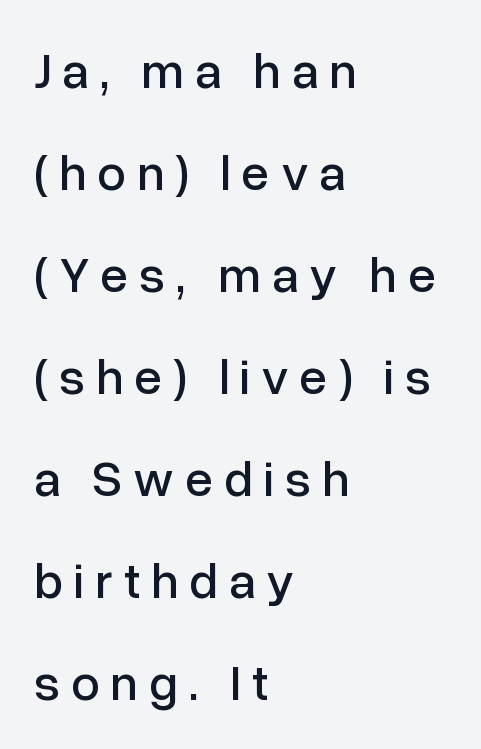
The image shows 51 px sans-serif type, upright; set left-aligned, loose line spacing (2.0x), unusually wide letter spacing (+0.21 em), not underlined; low stroke contrast and a medium x-height.
